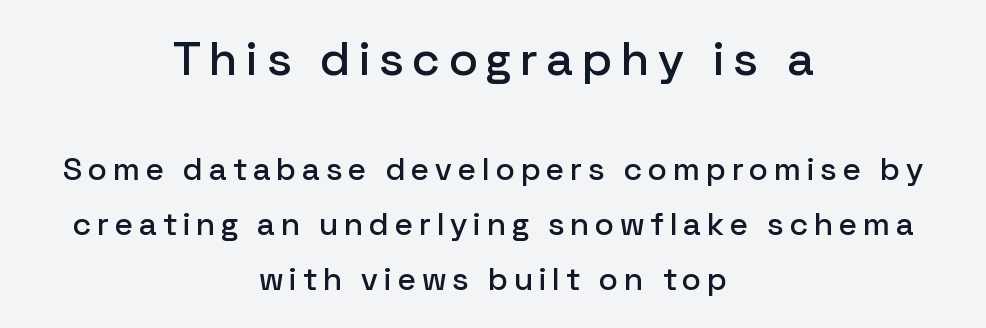
{"serif": "no", "italic": "no", "width": "normal", "stroke_contrast": "low", "x_height": "medium", "monospaced": "no", "underline": "no", "align": "center", "line_spacing_ratio": 1.72, "larger_block": "first", "size_ratio": 1.5, "glyph_px": 48}
